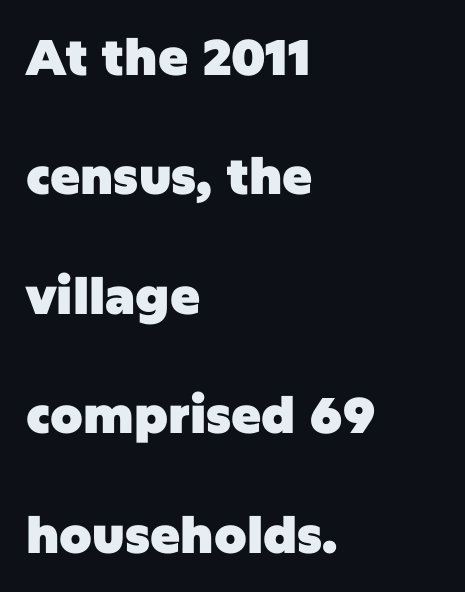
Italic? Not at all — the glyphs are vertical. Typeset ragged right — the left edge is the straight one. A typesetter would call this leading open, well beyond the default. As a designer I'd log this as weight 700, bold.
